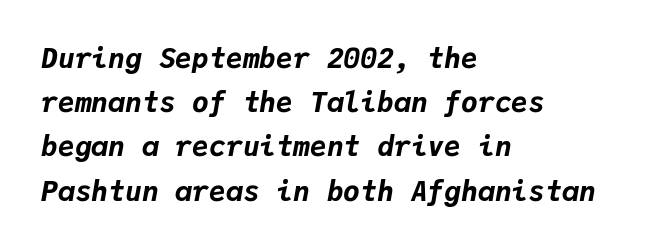
Q: Is the text bold? A: Yes.
Q: Is the text italic (slanted)? A: Yes, it leans right by about 9 degrees.
Q: Is the text underlined? A: No.
Q: How is the paragraph aligned? A: Left-aligned.
Q: Is the spacing between letters normal or unusually wide? A: Normal.
Q: Is the spacing between lines tight, normal or loose? A: Normal.
Q: Width (condensed, normal, or wide)? A: Normal.
Q: Stroke contrast? A: Low.
Q: x-height? A: Medium.
Q: Monospaced? A: Yes.
